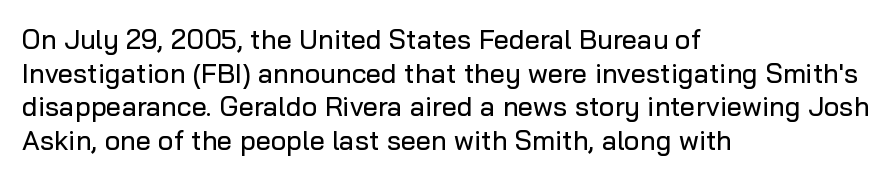
{"italic": "no", "underline": "no", "align": "left", "line_spacing": "normal", "line_spacing_ratio": 1.25, "letter_spacing": "normal", "letter_spacing_em": 0.0, "glyph_px": 27}
